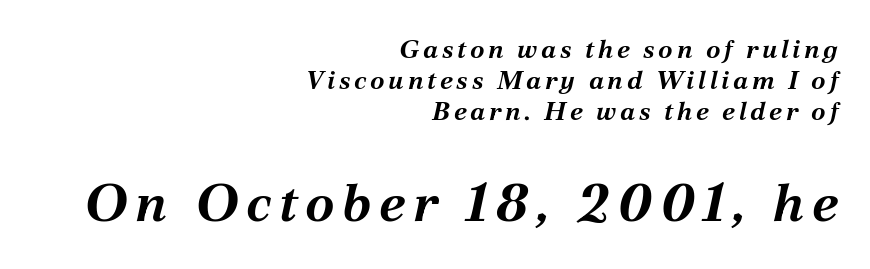
Plain, unruled lines of type. Caption: upper text group reduced, lower text group enlarged. The rendering uses natural spacing where letterforms have individual widths. All the whitespace from short lines collects on the left. Emphasis-style slanted type is in use.
